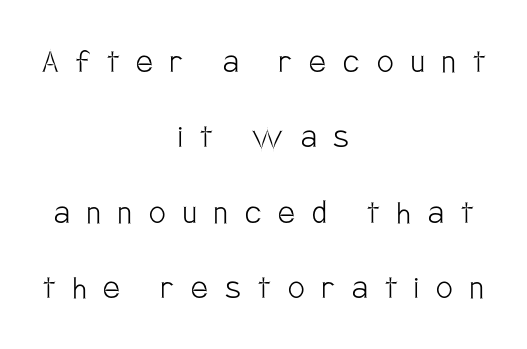
The image shows 37 px light, condensed sans-serif type, upright; set centered, loose line spacing (2.04x), unusually wide letter spacing (+0.47 em), not underlined; low stroke contrast and a large x-height.
